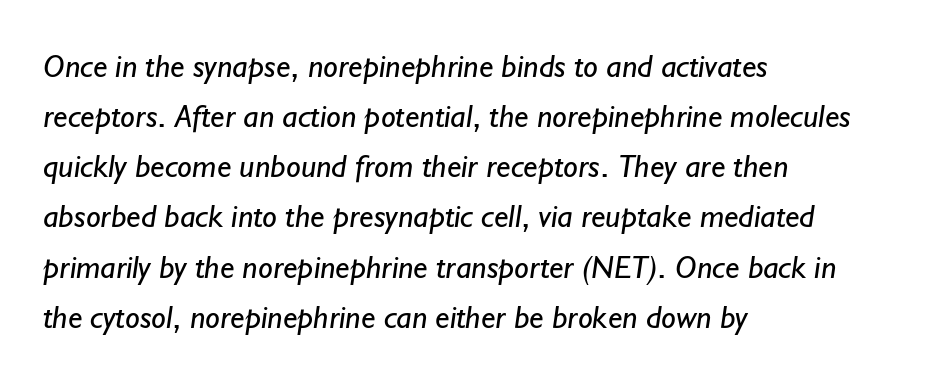
Q: Is the text bold? A: No.
Q: Is the typeface a serif or a sans-serif typeface? A: Sans-serif.
Q: Is the text underlined? A: No.
Q: How is the paragraph aligned? A: Left-aligned.
Q: Is the spacing between letters normal or unusually wide? A: Normal.
Q: Is the spacing between lines tight, normal or loose? A: Normal.
Q: Width (condensed, normal, or wide)? A: Normal.
Q: Stroke contrast? A: Low.
Q: x-height? A: Small.
Q: Monospaced? A: No.
